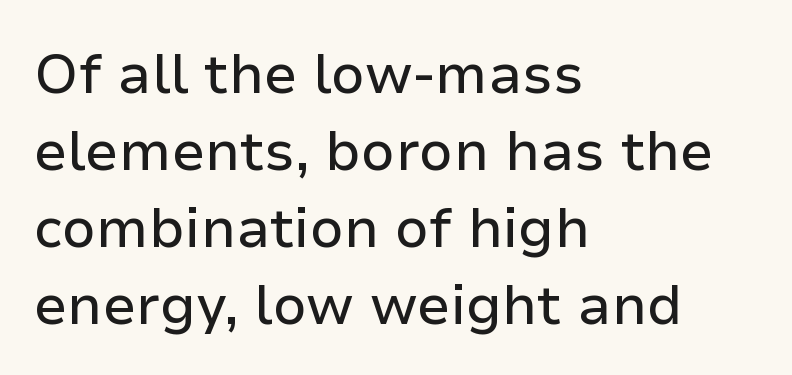
What's the leading like? Ordinary, nothing unusual. The letters advance in unequal steps, a hallmark of proportional type. The characters display no serif detailing; their extremities are plain. It's the straight-up-and-down kind of type. Glance below the letters and you will spot only blank space.
